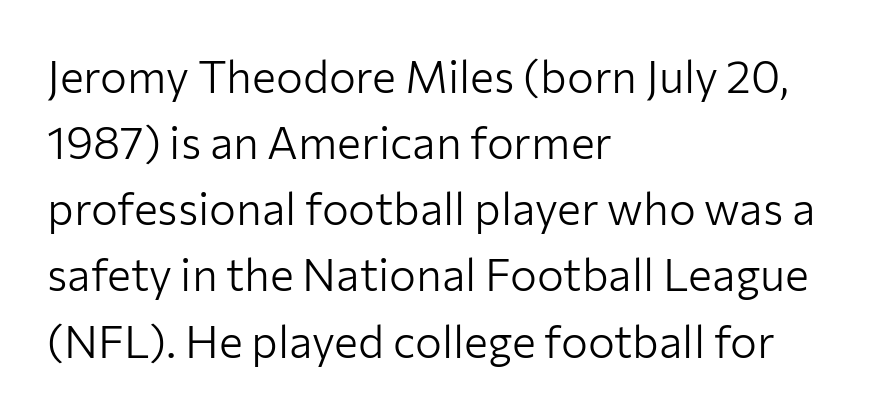
This rendering features lettering with no underline. A sans-serif font was chosen for this passage. The characters are drawn with everyday or finer stroke widths. No italicization has been applied; the sample stays upright. Words appear dense and cohesive because spacing is normal.
